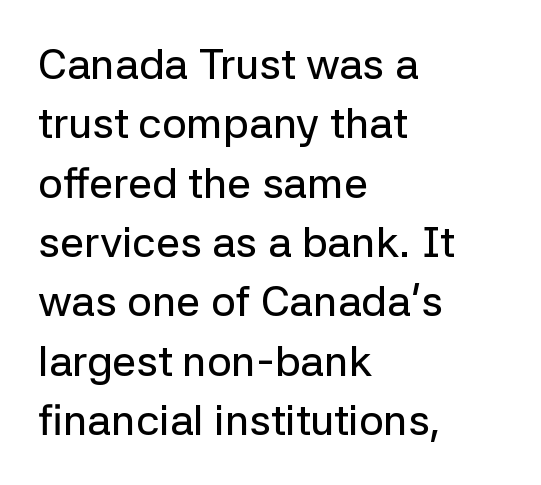
{"serif": "no", "italic": "no", "width": "normal", "stroke_contrast": "low", "x_height": "medium", "monospaced": "no", "underline": "no", "align": "left", "line_spacing": "normal", "line_spacing_ratio": 1.38, "letter_spacing": "normal", "letter_spacing_em": 0.0, "glyph_px": 43}
